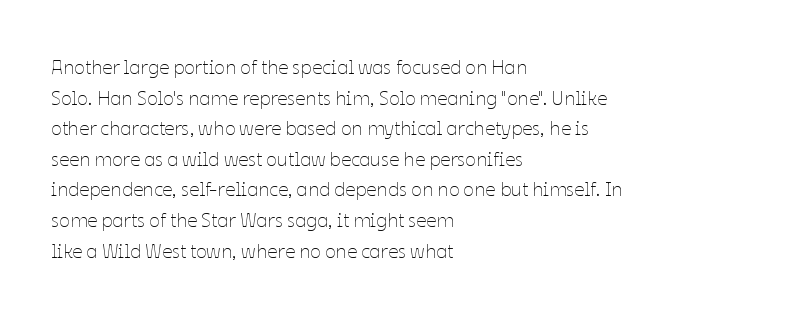
{"italic": "no", "bold": "no", "underline": "no", "align": "left", "line_spacing": "normal", "line_spacing_ratio": 1.53, "letter_spacing": "normal", "letter_spacing_em": 0.0, "glyph_px": 20}
